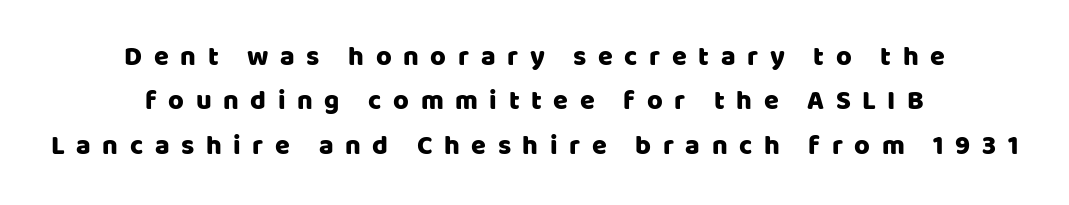
Q: Is the text italic (slanted)? A: No, it is upright.
Q: Is the text underlined? A: No.
Q: How is the paragraph aligned? A: Centered.
Q: Is the spacing between letters normal or unusually wide? A: Unusually wide.
Q: Is the spacing between lines tight, normal or loose? A: Normal.
